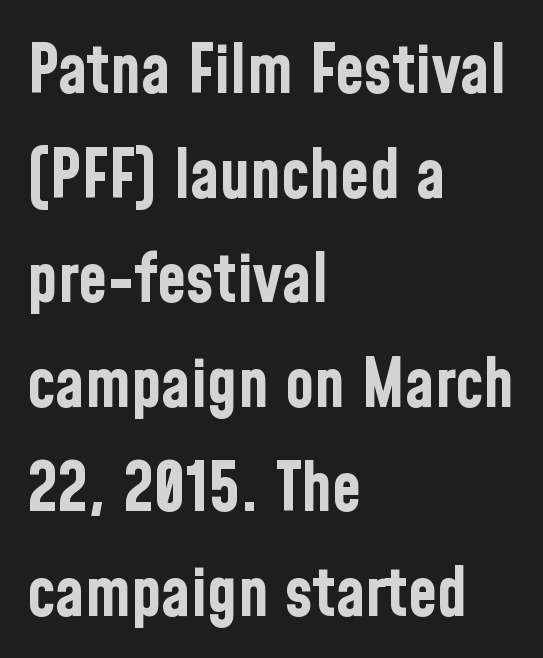
{"serif": "no", "italic": "no", "bold": "yes", "weight": "bold", "width": "condensed", "stroke_contrast": "low", "x_height": "medium", "monospaced": "no", "underline": "no", "align": "left", "line_spacing": "normal", "line_spacing_ratio": 1.56, "letter_spacing": "normal", "letter_spacing_em": 0.0, "glyph_px": 67}
